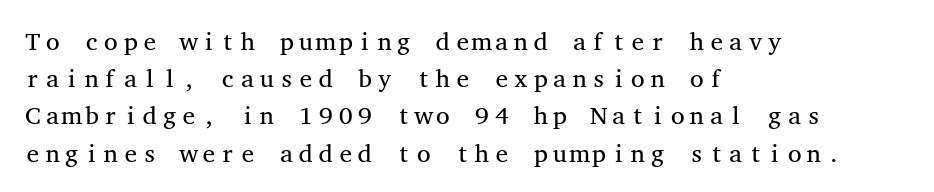
{"italic": "no", "bold": "no", "underline": "no", "align": "left", "line_spacing": "normal", "line_spacing_ratio": 1.49, "letter_spacing": "normal", "letter_spacing_em": 0.0, "glyph_px": 25}
